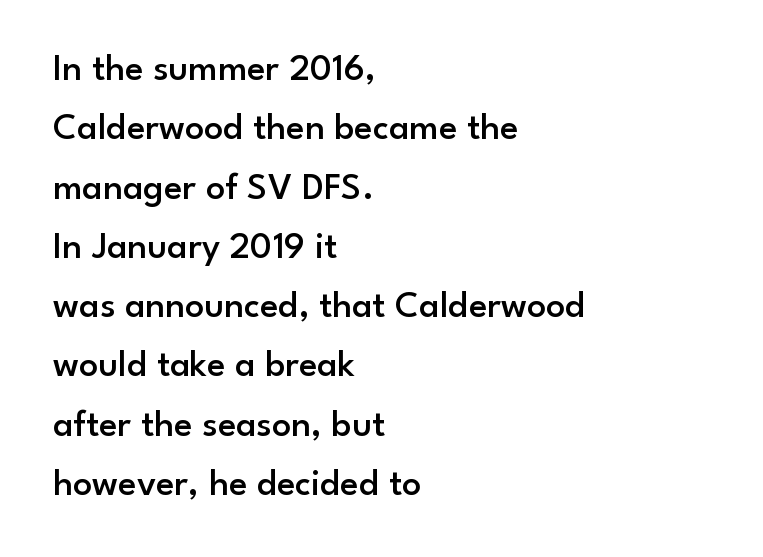
The image shows 38 px semibold sans-serif type, upright; set left-aligned, normal line spacing (1.56x), normal letter spacing, not underlined; low stroke contrast and a small x-height.
